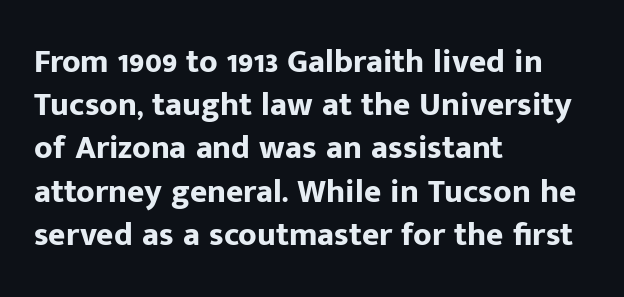
{"serif": "no", "italic": "no", "bold": "yes", "weight": "bold", "width": "normal", "stroke_contrast": "low", "x_height": "medium", "monospaced": "no", "underline": "no", "align": "left", "line_spacing": "normal", "line_spacing_ratio": 1.31, "letter_spacing": "normal", "letter_spacing_em": 0.0, "glyph_px": 33}
